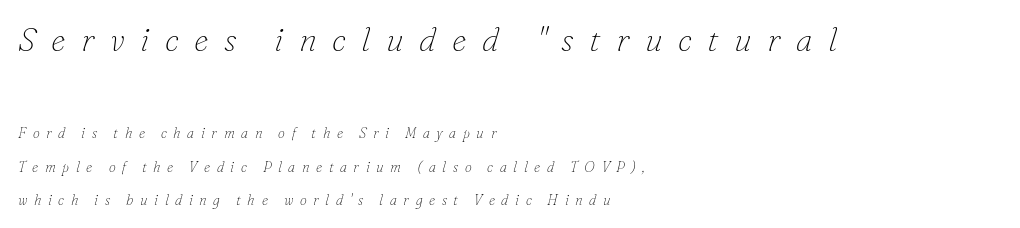
The image shows 33 px thin serif type, italic (leaning right); set left-aligned, loose line spacing (2.41x), unusually wide letter spacing (+0.47 em), not underlined; the first (top) block is 2.36x larger; low stroke contrast and a small x-height.
